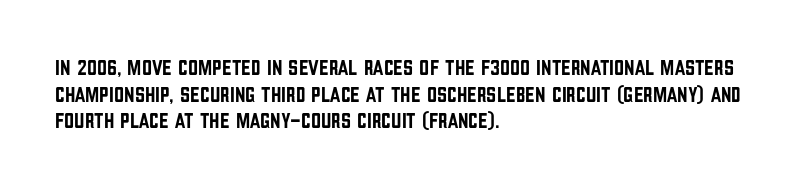
{"italic": "no", "underline": "no", "align": "left", "line_spacing_ratio": 1.21, "letter_spacing": "normal", "letter_spacing_em": 0.0, "glyph_px": 22}
